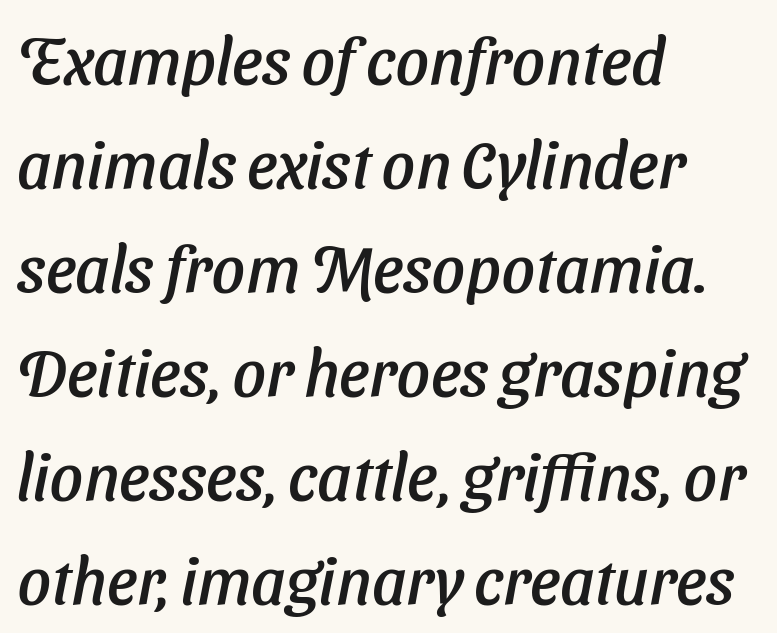
This rendering features lettering with no underline. The lines are quadded left. These lines are rendered in a variable-pitch font. The rows are spaced the way most documents space them. Nobody touched the tracking dial on this one.
